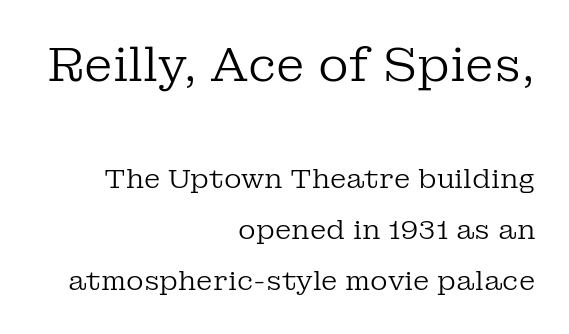
The image shows 47 px regular-weight serif type, upright; set right-aligned, loose line spacing (1.9x), normal letter spacing, not underlined; the first (top) block is 1.74x larger; low stroke contrast and a medium x-height.
